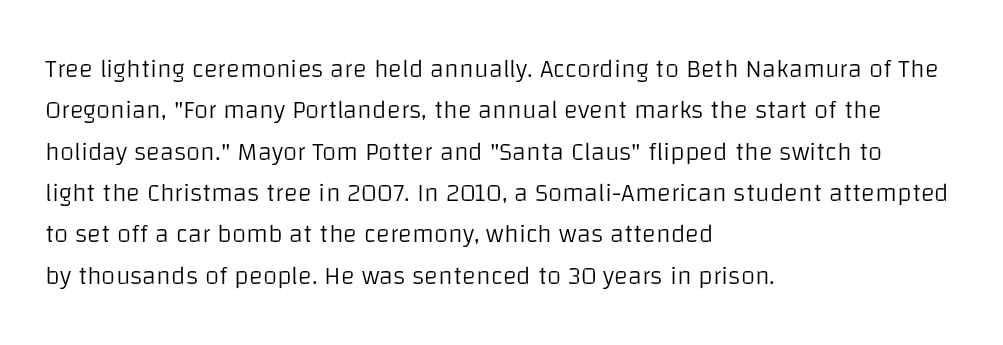
The image shows 26 px text type, upright; set left-aligned, normal line spacing (1.59x), normal letter spacing, not underlined.
